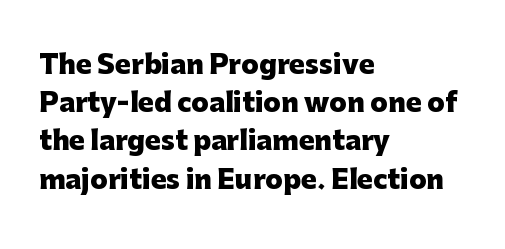
One glance says typical: line gaps are just what's usual. Students, note that the glyphs here touch the page at normal intervals. When letters stand straight like this, we call the style roman or upright. The string is rendered with underlining switched off. Casual observation: everything's shoved over to the left.
